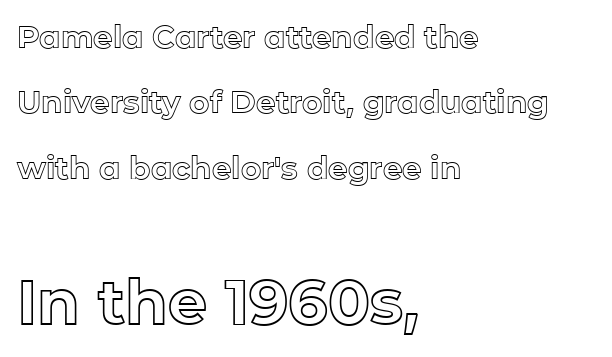
Baseline-to-baseline distance is far greater than the letter height. A classic flush-left, rag-right setting is used for this passage. This rendering features lettering with no underline. Character size in the trailing block exceeds that of the leading block.
